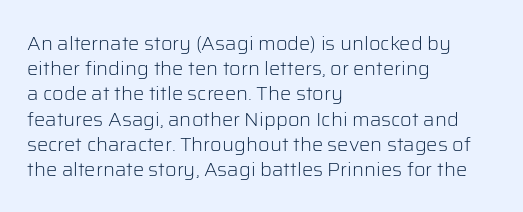
Q: Is the text bold? A: No.
Q: Is the text italic (slanted)? A: No, it is upright.
Q: Is the text underlined? A: No.
Q: How is the paragraph aligned? A: Left-aligned.
Q: Is the spacing between letters normal or unusually wide? A: Normal.
Q: Is the spacing between lines tight, normal or loose? A: Normal.
